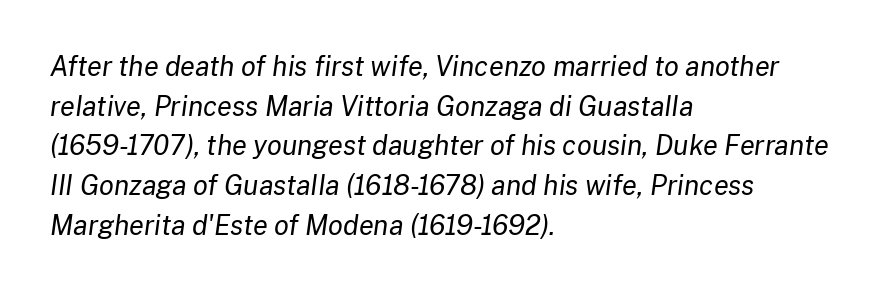
Q: Is the text bold? A: No.
Q: Is the text italic (slanted)? A: Yes, it leans right by about 8 degrees.
Q: Is the text underlined? A: No.
Q: How is the paragraph aligned? A: Left-aligned.
Q: Is the spacing between letters normal or unusually wide? A: Normal.
Q: Is the spacing between lines tight, normal or loose? A: Normal.
